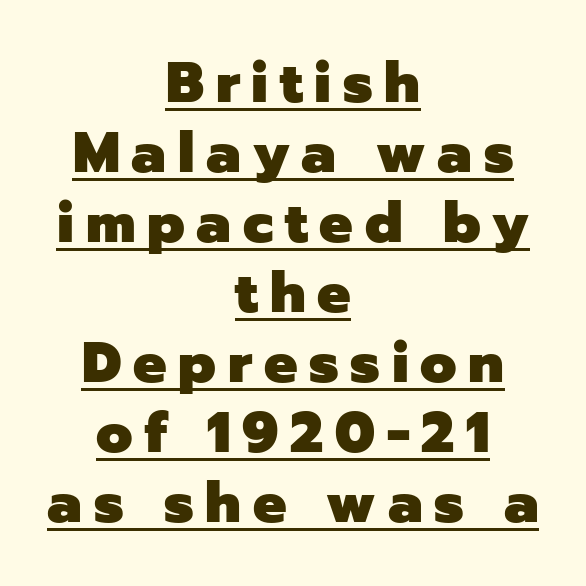
Does the leading feel generous? No, just average. The compositor balanced each line on the midline. The letters stand straight up with perfectly vertical stems. This sample has the flowing, uneven cadence of proportional lettering. Is the type bold? Yes — the strokes are clearly thick and heavy. This is underlined copy, the kind a proofreader might mark for attention.
